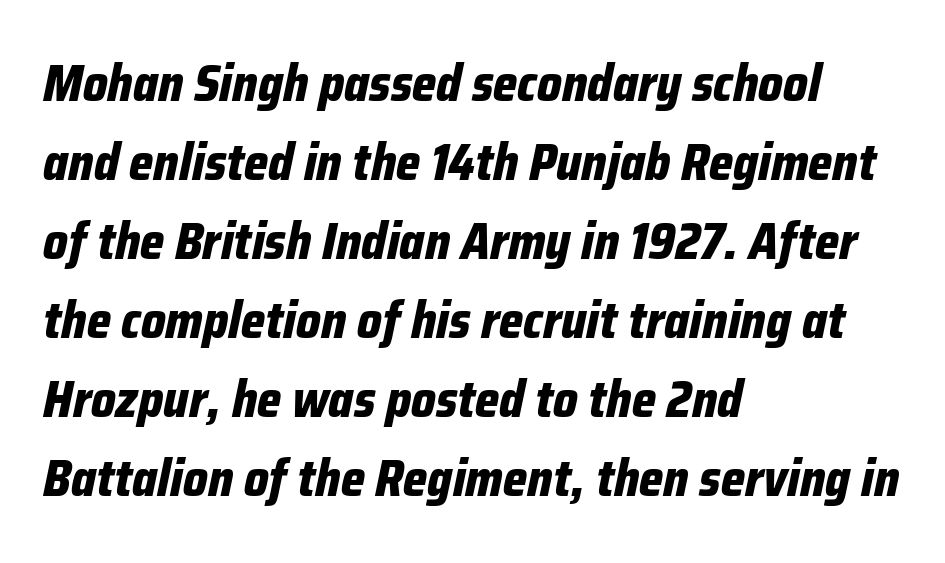
Q: Is the text bold? A: Yes.
Q: Is the text italic (slanted)? A: Yes, it leans right by about 12 degrees.
Q: Is the text underlined? A: No.
Q: How is the paragraph aligned? A: Left-aligned.
Q: Is the spacing between letters normal or unusually wide? A: Normal.
Q: Is the spacing between lines tight, normal or loose? A: Normal.
Q: Width (condensed, normal, or wide)? A: Condensed.
Q: Stroke contrast? A: Low.
Q: x-height? A: Medium.
Q: Monospaced? A: No.
